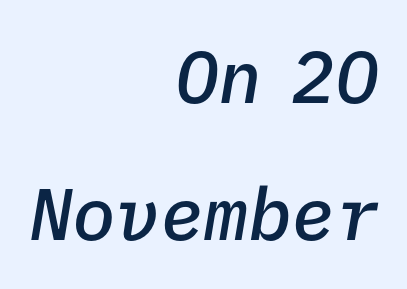
{"italic": "yes", "lean": "right", "slant_degrees": 9, "bold": "semi", "weight": "semibold", "width": "normal", "stroke_contrast": "low", "x_height": "medium", "monospaced": "yes", "underline": "no", "align": "right", "line_spacing_ratio": 1.87, "letter_spacing": "normal", "letter_spacing_em": 0.0, "glyph_px": 73}
